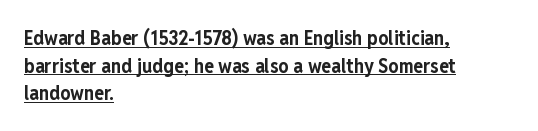
Its strokes are broad and dark, the hallmark of bold type. Typeset ragged right — the left edge is the straight one. Nothing unusual about the tracking: characters are spaced as the font intends. The glyphs are accompanied by a horizontal stroke just below them.
